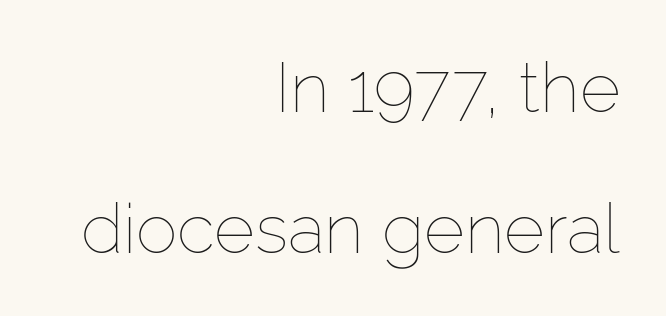
Q: Is the text bold? A: No.
Q: Is the text italic (slanted)? A: No, it is upright.
Q: Is the text underlined? A: No.
Q: How is the paragraph aligned? A: Right-aligned.
Q: Is the spacing between letters normal or unusually wide? A: Normal.
Q: Is the spacing between lines tight, normal or loose? A: Loose.
Q: Width (condensed, normal, or wide)? A: Normal.
Q: Stroke contrast? A: Low.
Q: x-height? A: Medium.
Q: Monospaced? A: No.
